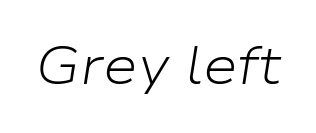
{"italic": "yes", "lean": "right", "slant_degrees": 9, "bold": "no", "weight": "light", "width": "wide", "stroke_contrast": "low", "x_height": "medium", "monospaced": "no", "underline": "no", "letter_spacing": "normal", "letter_spacing_em": 0.0, "glyph_px": 53}
